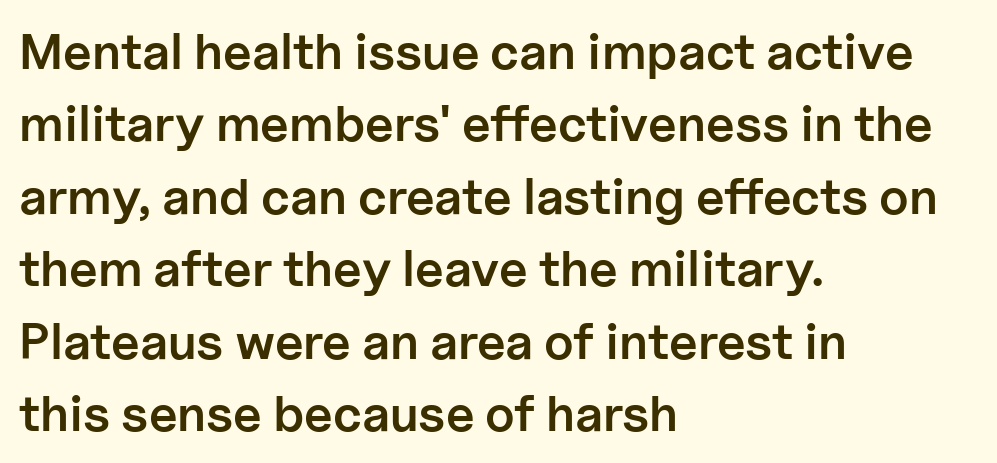
Q: Is the text bold? A: Semi-bold.
Q: Is the text italic (slanted)? A: No, it is upright.
Q: Is the typeface a serif or a sans-serif typeface? A: Sans-serif.
Q: Is the text underlined? A: No.
Q: How is the paragraph aligned? A: Left-aligned.
Q: Is the spacing between letters normal or unusually wide? A: Normal.
Q: Is the spacing between lines tight, normal or loose? A: Normal.
Q: Width (condensed, normal, or wide)? A: Normal.
Q: Stroke contrast? A: Low.
Q: x-height? A: Medium.
Q: Monospaced? A: No.
